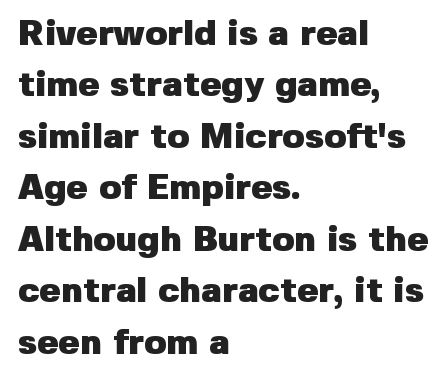
Q: Is the text bold? A: Yes.
Q: Is the text italic (slanted)? A: No, it is upright.
Q: Is the typeface a serif or a sans-serif typeface? A: Sans-serif.
Q: Is the text underlined? A: No.
Q: How is the paragraph aligned? A: Left-aligned.
Q: Is the spacing between letters normal or unusually wide? A: Normal.
Q: Is the spacing between lines tight, normal or loose? A: Normal.
Q: Width (condensed, normal, or wide)? A: Normal.
Q: Stroke contrast? A: Low.
Q: x-height? A: Medium.
Q: Monospaced? A: No.
